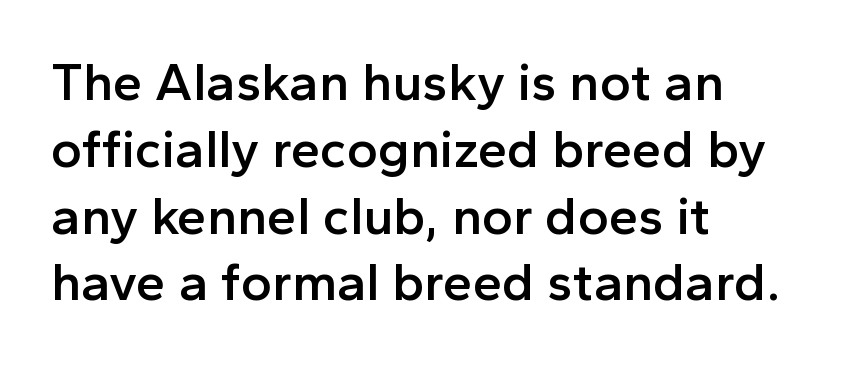
The image shows 53 px semibold sans-serif type, upright; set left-aligned, normal line spacing (1.26x), normal letter spacing, not underlined; a medium x-height.
